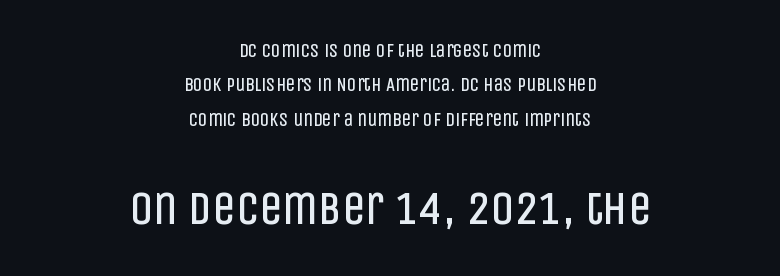
{"serif": "no", "italic": "no", "bold": "no", "weight": "regular", "width": "condensed", "stroke_contrast": "low", "x_height": "large", "monospaced": "no", "underline": "no", "align": "center", "line_spacing_ratio": 1.81, "letter_spacing": "normal", "letter_spacing_em": 0.0, "larger_block": "second", "size_ratio": 2.47, "glyph_px": 47}
